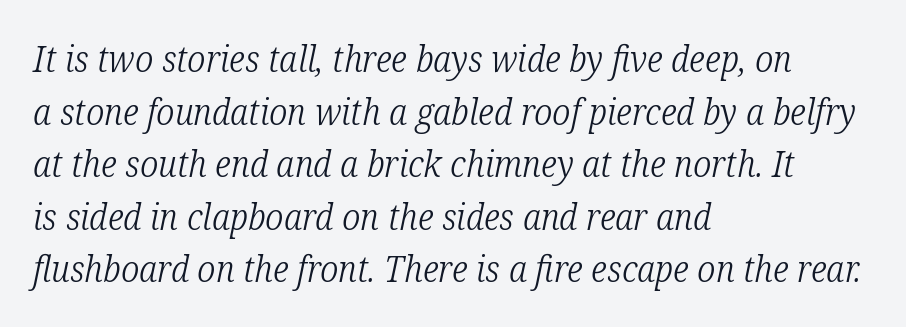
The image shows 36 px light, condensed serif type, italic (leaning right); set left-aligned, normal line spacing (1.46x), normal letter spacing, not underlined; low stroke contrast and a medium x-height.
